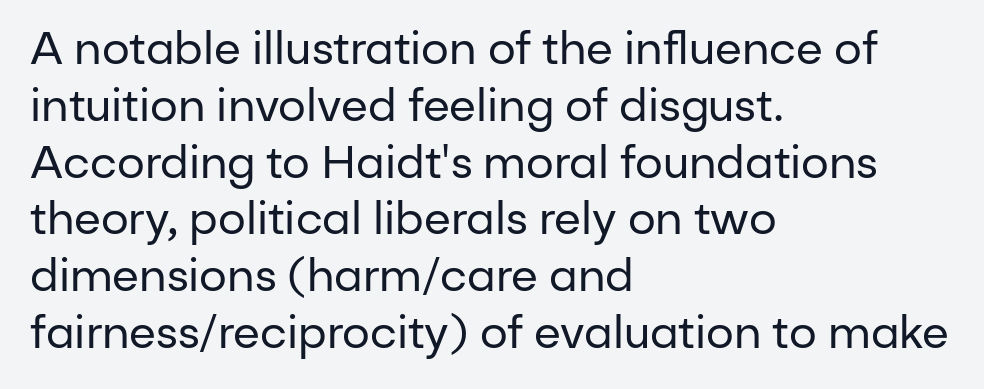
{"serif": "no", "italic": "no", "bold": "no", "weight": "regular", "width": "normal", "stroke_contrast": "low", "x_height": "medium", "monospaced": "no", "underline": "no", "align": "left", "line_spacing": "normal", "line_spacing_ratio": 1.29, "letter_spacing": "normal", "letter_spacing_em": 0.0, "glyph_px": 44}
